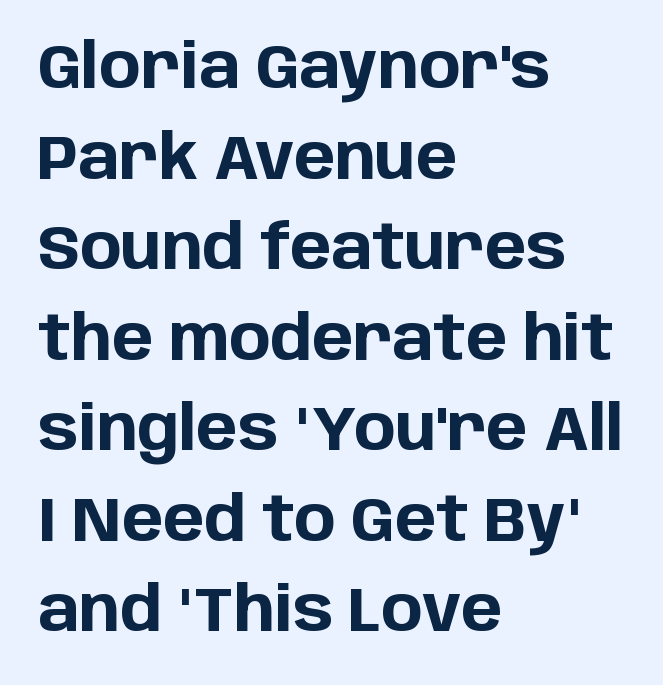
{"serif": "no", "italic": "no", "bold": "yes", "weight": "bold", "width": "normal", "stroke_contrast": "low", "x_height": "large", "monospaced": "no", "underline": "no", "align": "left", "line_spacing": "normal", "line_spacing_ratio": 1.46, "letter_spacing": "normal", "letter_spacing_em": 0.0, "glyph_px": 62}
